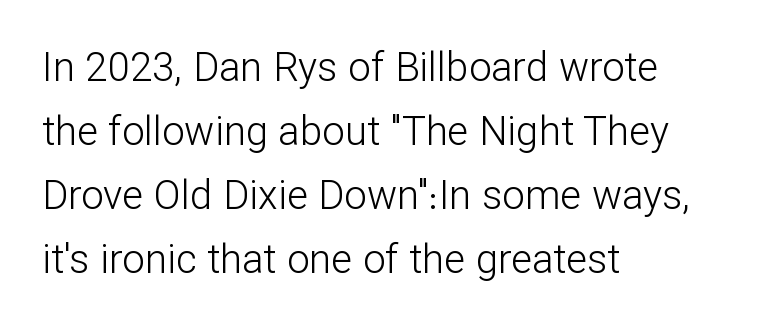
Q: Is the text bold? A: No.
Q: Is the text italic (slanted)? A: No, it is upright.
Q: Is the typeface a serif or a sans-serif typeface? A: Sans-serif.
Q: Is the text underlined? A: No.
Q: How is the paragraph aligned? A: Left-aligned.
Q: Is the spacing between letters normal or unusually wide? A: Normal.
Q: Is the spacing between lines tight, normal or loose? A: Normal.
Q: Width (condensed, normal, or wide)? A: Normal.
Q: Stroke contrast? A: Low.
Q: x-height? A: Medium.
Q: Monospaced? A: No.
